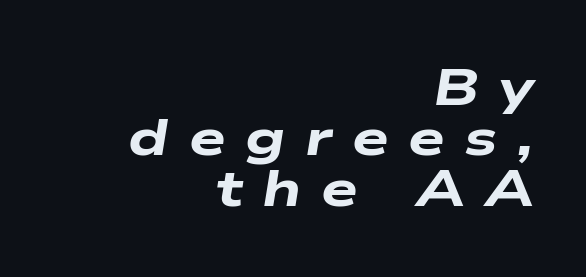
The image shows 52 px heavy, wide type, italic (leaning right); set right-aligned, tight line spacing (0.97x), unusually wide letter spacing (+0.38 em), not underlined; low stroke contrast and a medium x-height.
